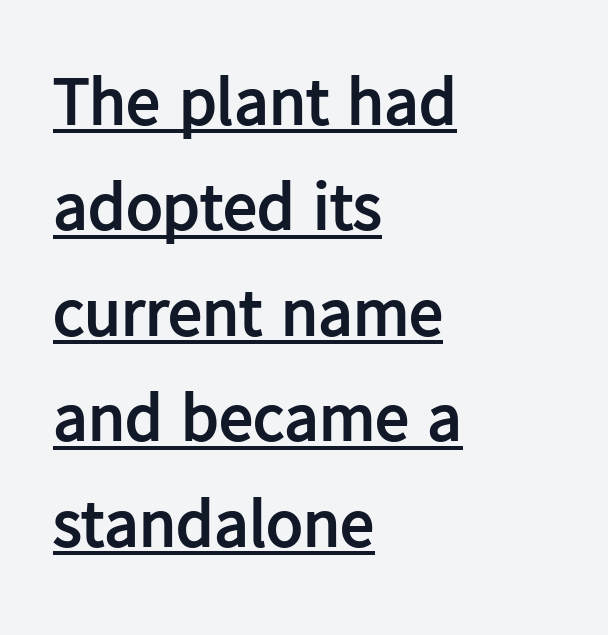
The image shows 68 px semibold sans-serif type, upright; set left-aligned, normal line spacing (1.55x), normal letter spacing, underlined; low stroke contrast and a medium x-height.
